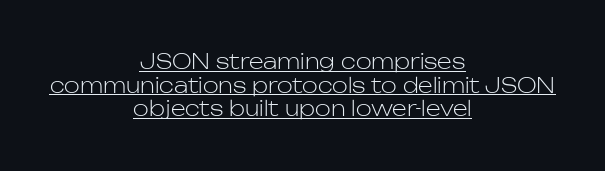
{"italic": "no", "bold": "no", "underline": "yes", "align": "center", "line_spacing": "tight", "line_spacing_ratio": 1.13, "letter_spacing": "normal", "letter_spacing_em": 0.0, "glyph_px": 21}
